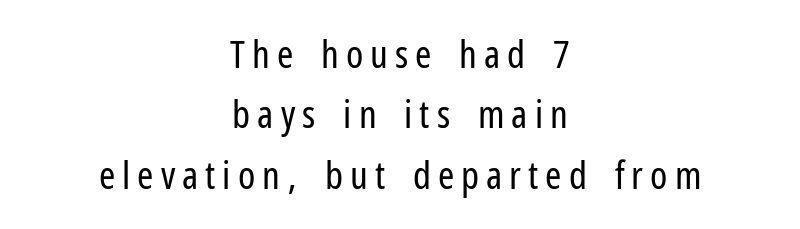
Q: Is the text bold? A: No.
Q: Is the text italic (slanted)? A: No, it is upright.
Q: Is the typeface a serif or a sans-serif typeface? A: Sans-serif.
Q: Is the text underlined? A: No.
Q: How is the paragraph aligned? A: Centered.
Q: Is the spacing between lines tight, normal or loose? A: Normal.
Q: Width (condensed, normal, or wide)? A: Condensed.
Q: Stroke contrast? A: Low.
Q: x-height? A: Medium.
Q: Monospaced? A: No.
